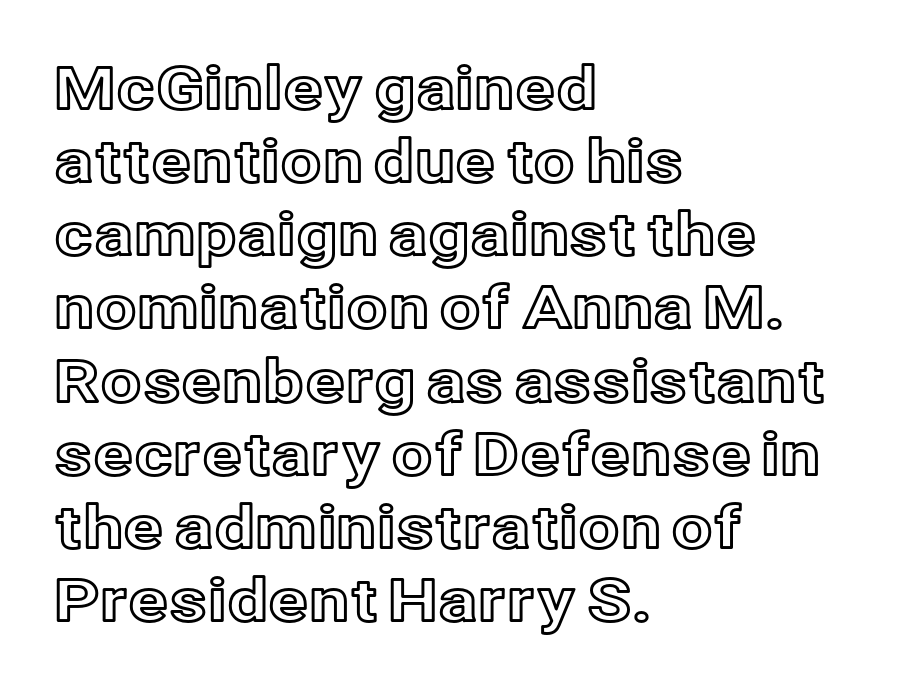
The image shows 59 px text type, upright; set left-aligned, line spacing 1.24x, normal letter spacing, not underlined; a medium x-height.
